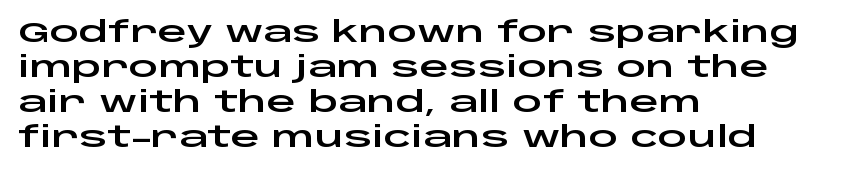
Q: Is the text italic (slanted)? A: No, it is upright.
Q: Is the typeface a serif or a sans-serif typeface? A: Sans-serif.
Q: Is the text underlined? A: No.
Q: How is the paragraph aligned? A: Left-aligned.
Q: Is the spacing between letters normal or unusually wide? A: Normal.
Q: Width (condensed, normal, or wide)? A: Wide.
Q: Stroke contrast? A: Low.
Q: x-height? A: Large.
Q: Monospaced? A: No.
